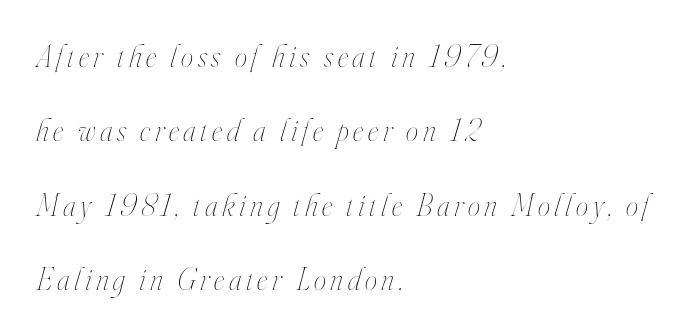
Q: Is the text bold? A: No.
Q: Is the text italic (slanted)? A: Yes, it leans right by about 16 degrees.
Q: Is the text underlined? A: No.
Q: How is the paragraph aligned? A: Left-aligned.
Q: Is the spacing between lines tight, normal or loose? A: Loose.
Q: Width (condensed, normal, or wide)? A: Condensed.
Q: Stroke contrast? A: High.
Q: x-height? A: Small.
Q: Monospaced? A: No.
